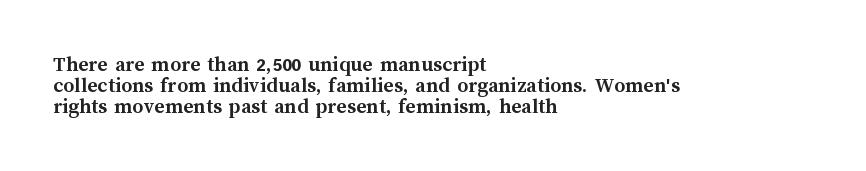
Each glyph is drawn with heavy, bold strokes. Any mark beneath the type? The region is blank. Posture: straight, roman, zero tilt. The designer dialed line spacing down below the default. Compared with a centered layout, this one pins lines to the left instead. Standard letterfit; no display-style spreading of the glyphs.
